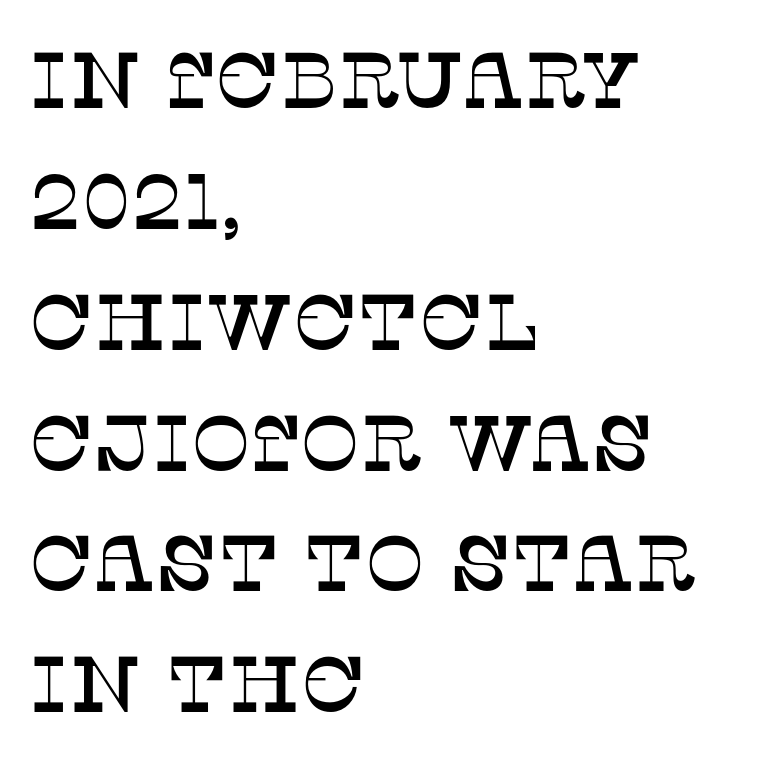
The image shows 79 px serif type, upright; set left-aligned, normal line spacing (1.53x), normal letter spacing, not underlined; low stroke contrast and a large x-height.
